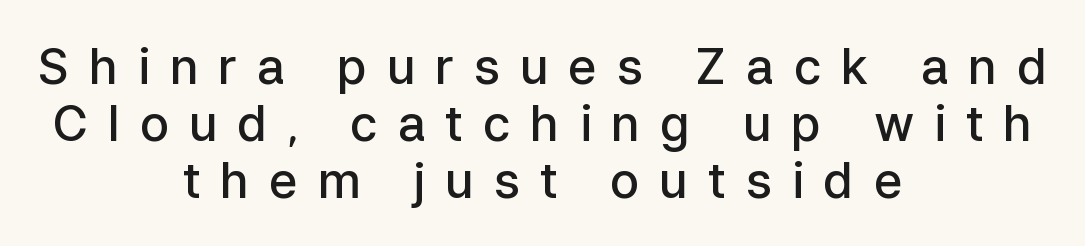
The image shows 49 px semibold sans-serif type, upright; set centered, line spacing 1.16x, unusually wide letter spacing (+0.4 em), not underlined; low stroke contrast and a medium x-height.
